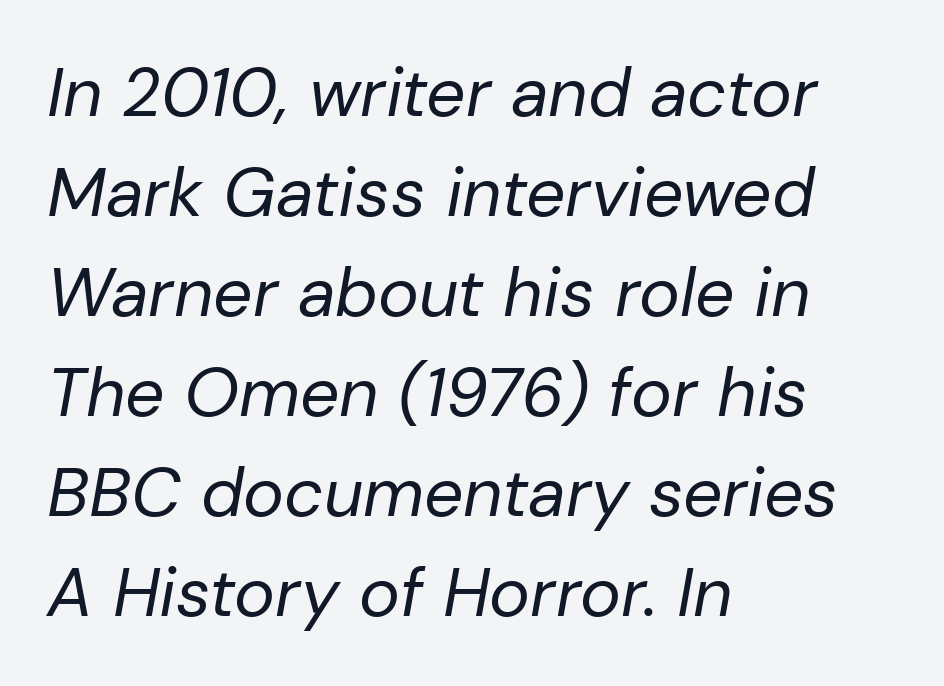
The image shows 69 px regular-weight type, italic (leaning right); set left-aligned, normal line spacing (1.45x), normal letter spacing, not underlined; low stroke contrast and a medium x-height.
